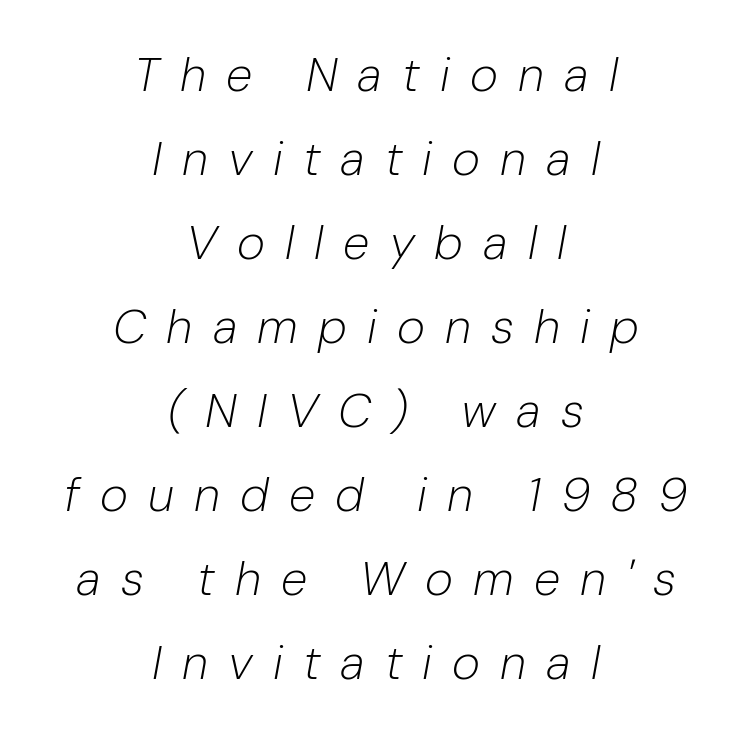
{"italic": "yes", "lean": "right", "slant_degrees": 10, "bold": "no", "weight": "light", "width": "normal", "stroke_contrast": "low", "x_height": "medium", "monospaced": "no", "underline": "no", "align": "center", "line_spacing_ratio": 1.75, "letter_spacing": "wide", "letter_spacing_em": 0.42, "glyph_px": 48}
